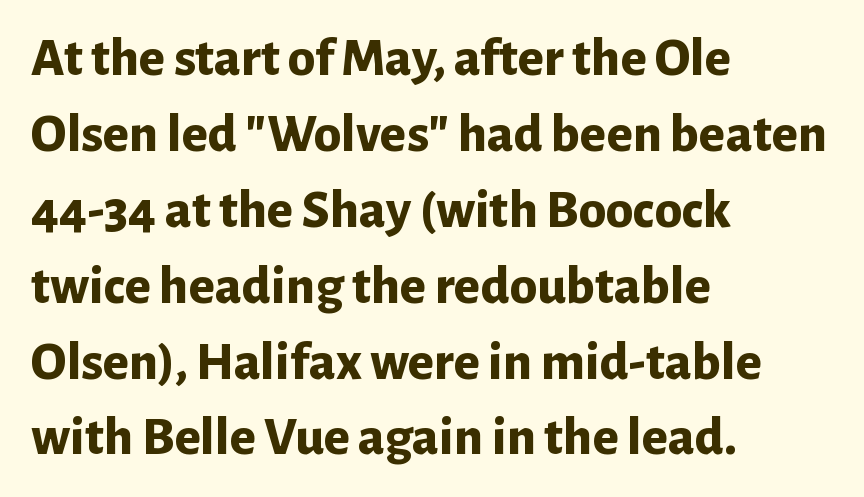
{"serif": "no", "italic": "no", "bold": "yes", "weight": "bold", "width": "normal", "stroke_contrast": "low", "x_height": "medium", "monospaced": "no", "underline": "no", "align": "left", "line_spacing": "normal", "line_spacing_ratio": 1.38, "letter_spacing": "normal", "letter_spacing_em": 0.0, "glyph_px": 55}
